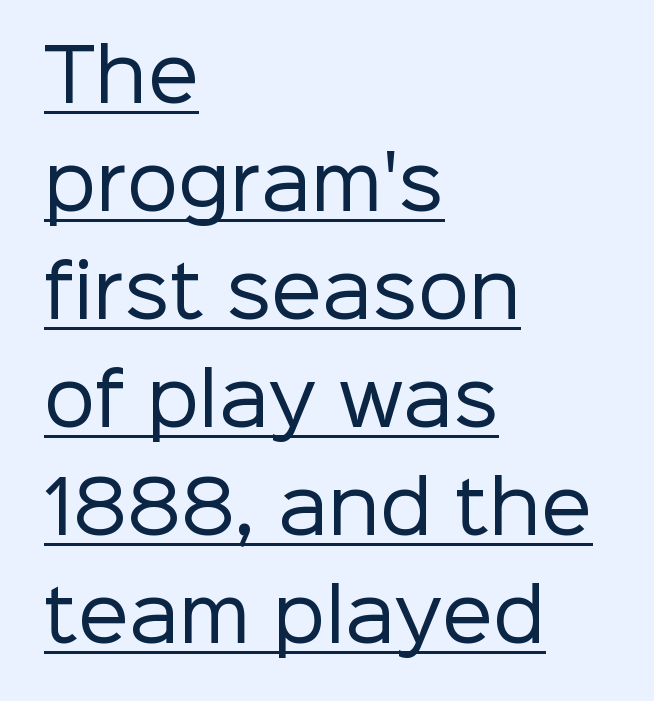
{"serif": "no", "italic": "no", "bold": "no", "weight": "regular", "width": "normal", "stroke_contrast": "low", "x_height": "medium", "monospaced": "no", "underline": "yes", "align": "left", "line_spacing": "normal", "line_spacing_ratio": 1.5, "letter_spacing": "normal", "letter_spacing_em": 0.0, "glyph_px": 72}
